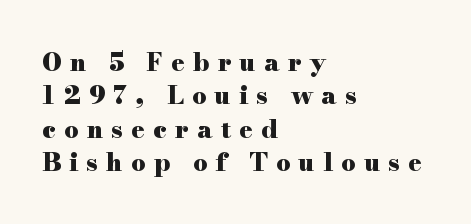
Q: Is the text bold? A: Yes.
Q: Is the text italic (slanted)? A: No, it is upright.
Q: Is the text underlined? A: No.
Q: How is the paragraph aligned? A: Left-aligned.
Q: Is the spacing between letters normal or unusually wide? A: Unusually wide.
Q: Is the spacing between lines tight, normal or loose? A: Normal.
